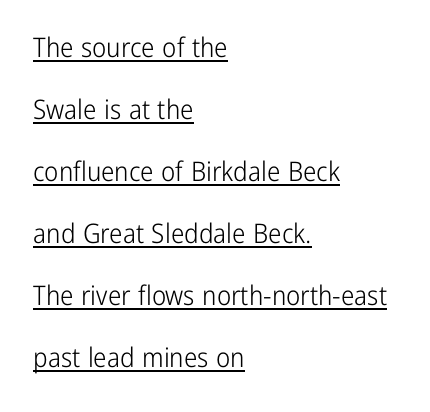
Is there an underline? Yes — a line sits under the letters. What's the leading like? Stretched, with rows far apart. Notice how the stems are strictly vertical — no italics here. Spacing between characters is what you'd get straight out of the box. Teacher's note: observe the even left margin — that is flush-left alignment. The font is comparable to plain body text, perhaps lighter.
